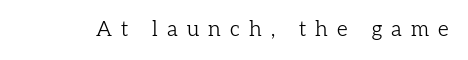
Q: Is the text bold? A: No.
Q: Is the text italic (slanted)? A: No, it is upright.
Q: Is the text underlined? A: No.
Q: Is the spacing between letters normal or unusually wide? A: Unusually wide.
